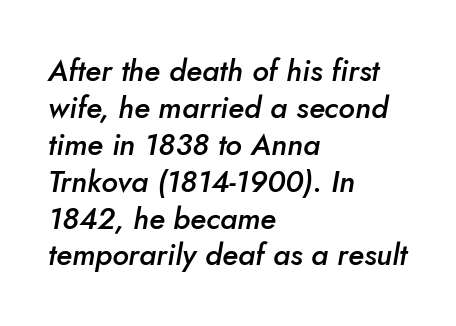
Q: Is the text bold? A: Semi-bold.
Q: Is the text italic (slanted)? A: Yes, it leans right by about 5 degrees.
Q: Is the text underlined? A: No.
Q: How is the paragraph aligned? A: Left-aligned.
Q: Is the spacing between letters normal or unusually wide? A: Normal.
Q: Width (condensed, normal, or wide)? A: Normal.
Q: Stroke contrast? A: Low.
Q: x-height? A: Small.
Q: Monospaced? A: No.
